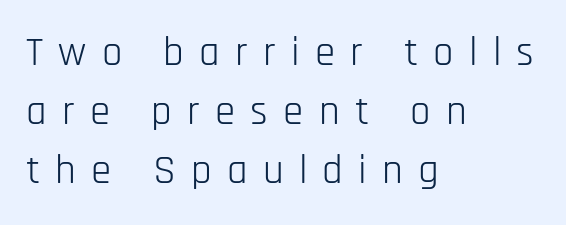
The image shows 41 px light, condensed sans-serif type, upright; set left-aligned, normal line spacing (1.44x), unusually wide letter spacing (+0.37 em), not underlined; low stroke contrast and a large x-height.
